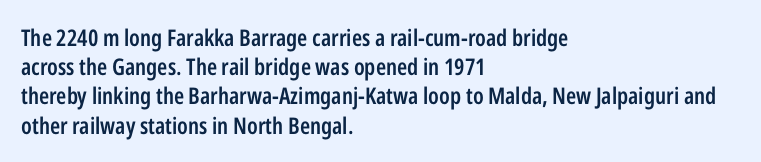
The image shows 23 px text type, upright; set left-aligned, normal line spacing (1.27x), normal letter spacing, not underlined.
